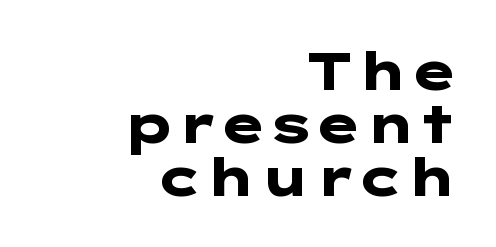
The image shows 53 px heavy, wide sans-serif type, upright; set right-aligned, tight line spacing (1.0x), normal letter spacing, not underlined; low stroke contrast and a medium x-height.
